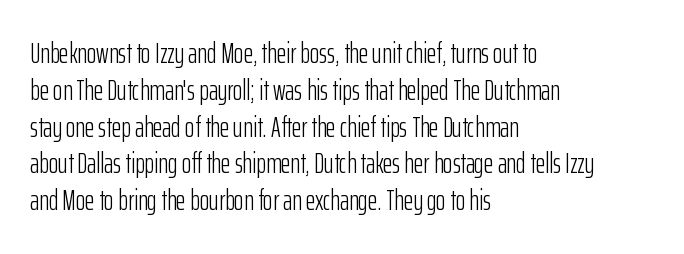
The image shows 29 px light, condensed sans-serif type, upright; set left-aligned, normal line spacing (1.27x), normal letter spacing, not underlined; low stroke contrast and a medium x-height.
